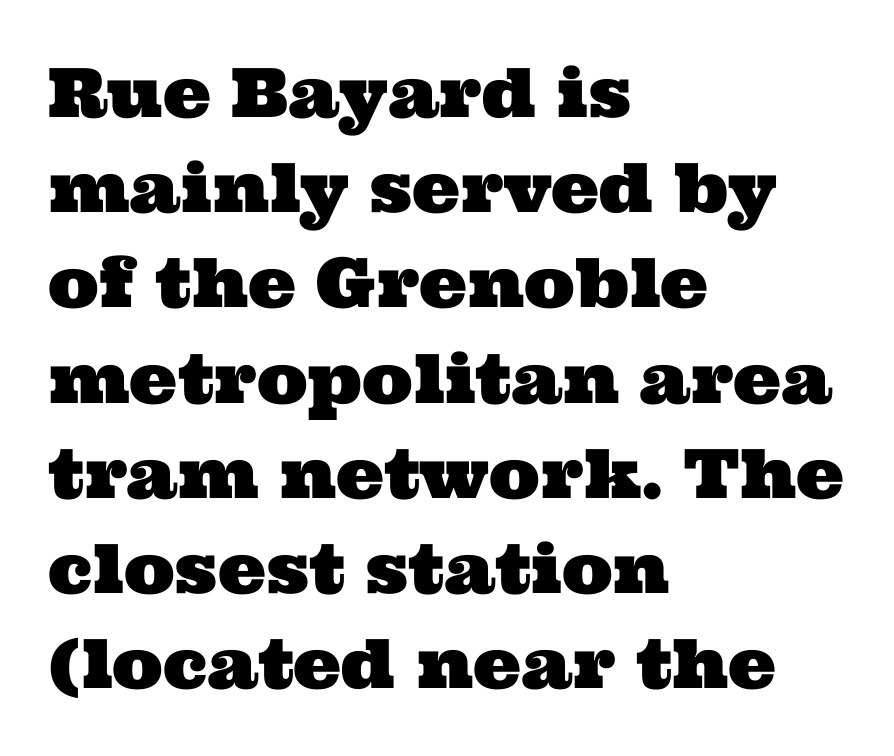
The image shows 68 px wide serif type; set left-aligned, normal line spacing (1.4x), normal letter spacing, not underlined; medium stroke contrast and a medium x-height.
